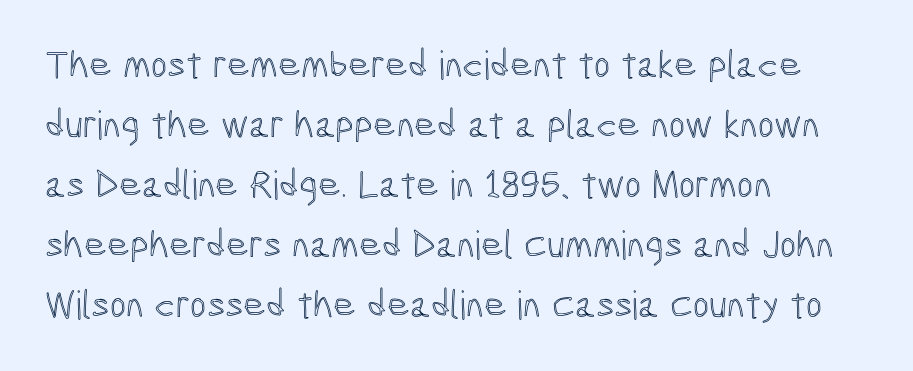
The image shows 39 px condensed type, upright; set left-aligned, normal line spacing (1.54x), normal letter spacing, not underlined; a medium x-height.
